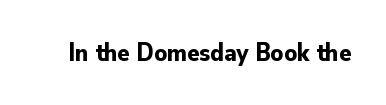
Q: Is the text bold? A: Yes.
Q: Is the text italic (slanted)? A: No, it is upright.
Q: Is the text underlined? A: No.
Q: Is the spacing between letters normal or unusually wide? A: Normal.
